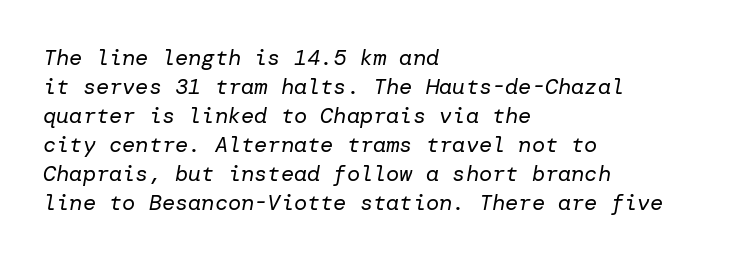
Clear beneath every line of the passage. You can tell it's italic because the verticals aren't actually vertical. Whoever set this chose a conventional vertical rhythm. The typeface has the unassuming heft of standard copy or less. Casual observation: everything's shoved over to the left. Glyph-to-glyph distance matches everyday printed text.
